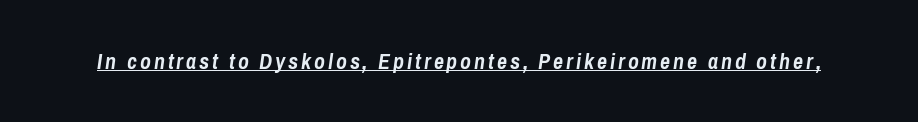
{"italic": "yes", "lean": "right", "slant_degrees": 8, "bold": "yes", "underline": "yes", "glyph_px": 22}
